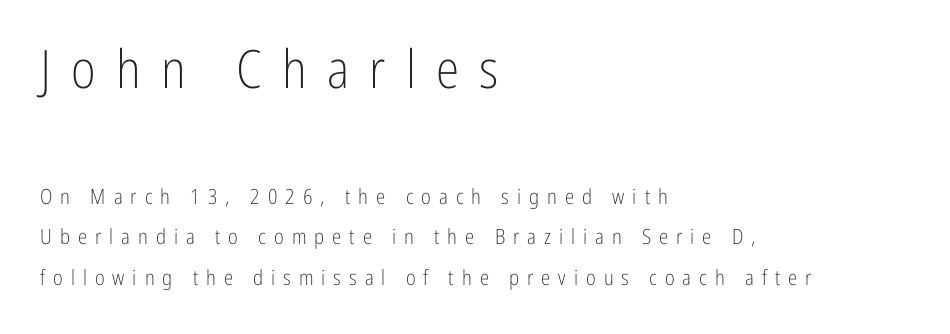
The image shows 53 px light, condensed sans-serif type, upright; set left-aligned, loose line spacing (1.93x), unusually wide letter spacing (+0.38 em), not underlined; the first (top) block is 2.52x larger; low stroke contrast and a medium x-height.
